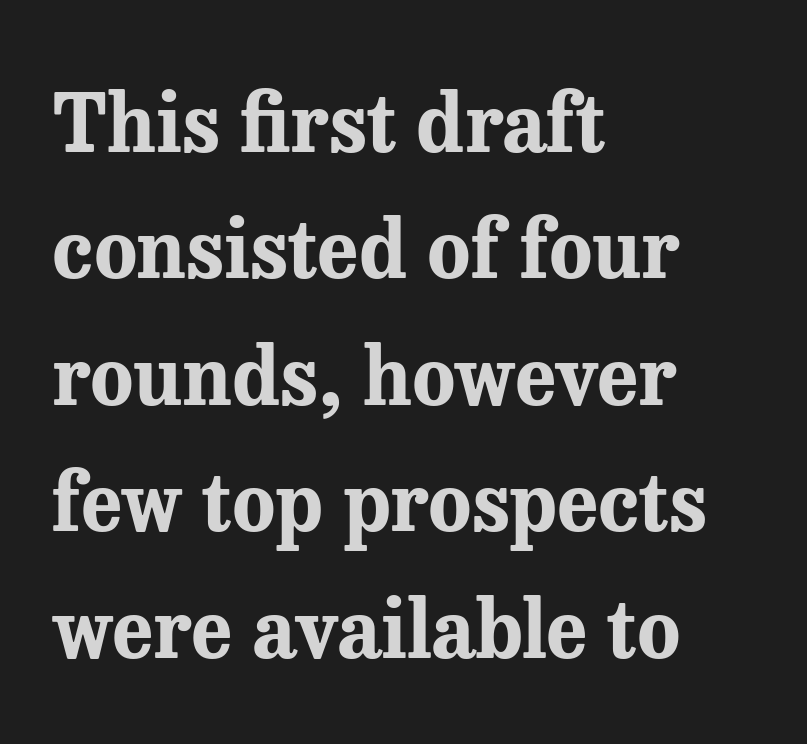
The baseline area is clear. Spacing verdict: proportional, widths tailored to each character. Successive baselines arrive at the customary interval. Letterform terminals end in serifs throughout the passage.
